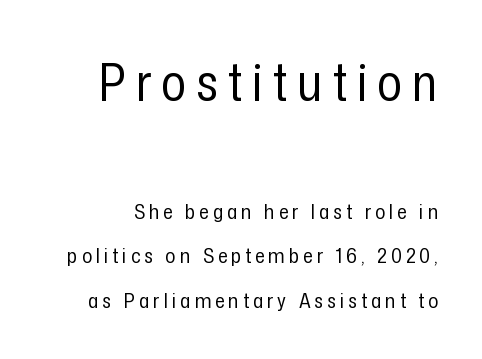
Character widths vary here, with narrow letters taking less room than wide ones. Airy leading. Note: no serifs on the glyphs. Heft: none added — not bold. The lettering stays uniformly vertical, giving the passage a roman look. Glance below the letters and you will spot only blank space.
